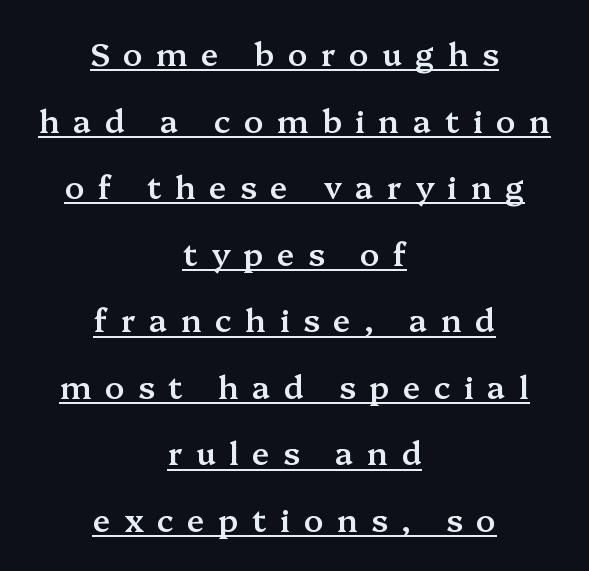
Is this a fixed-width face? No — the glyphs have proportional, varying widths. Observe the serifs anchoring each vertical stroke in this sample. Notice the strokes are somewhat thickened but not fully heavy: this is a semibold. The letters stand upright; this is a roman face. Inter-character spacing is expanded well beyond the font's built-in metrics. Caption: lettering with a line underneath.
